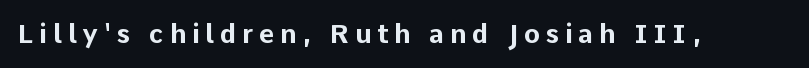
{"italic": "no", "bold": "yes", "underline": "no", "letter_spacing": "wide", "letter_spacing_em": 0.23, "glyph_px": 26}
